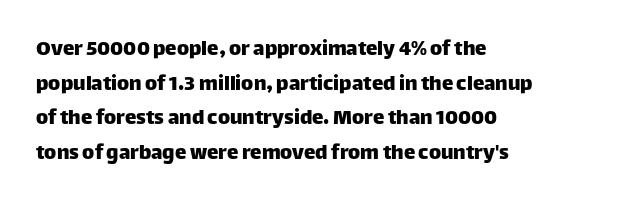
{"italic": "no", "underline": "no", "align": "left", "line_spacing": "normal", "line_spacing_ratio": 1.51, "letter_spacing": "normal", "letter_spacing_em": 0.0, "glyph_px": 23}
